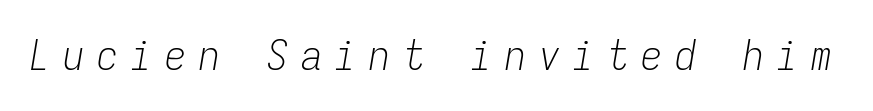
The image shows 42 px light, condensed type, italic (leaning right), monospaced; set unusually wide letter spacing (+0.31 em), not underlined; low stroke contrast and a medium x-height.
